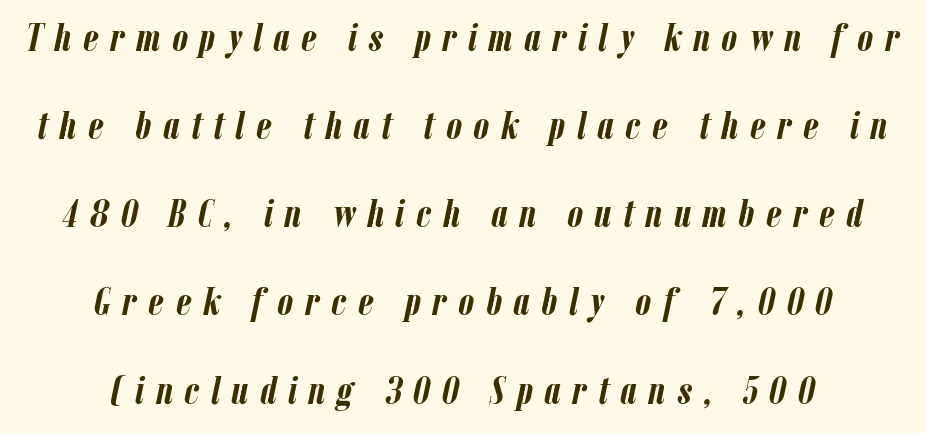
The image shows 39 px semibold, condensed type, italic (leaning right); set centered, loose line spacing (2.26x), unusually wide letter spacing (+0.3 em), not underlined; low stroke contrast and a medium x-height.
